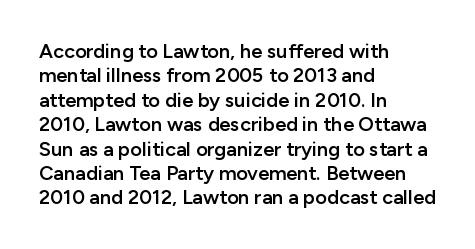
The image shows 20 px text type, upright; set left-aligned, line spacing 1.22x, normal letter spacing, not underlined.
